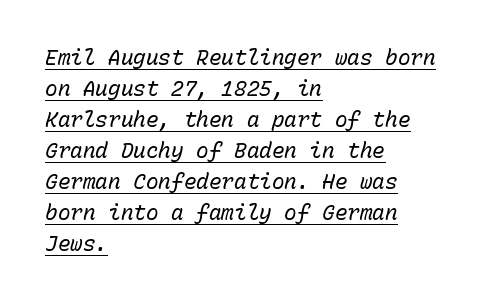
Q: Is the text bold? A: No.
Q: Is the text italic (slanted)? A: Yes, it leans right by about 15 degrees.
Q: Is the text underlined? A: Yes.
Q: How is the paragraph aligned? A: Left-aligned.
Q: Is the spacing between letters normal or unusually wide? A: Normal.
Q: Is the spacing between lines tight, normal or loose? A: Normal.
